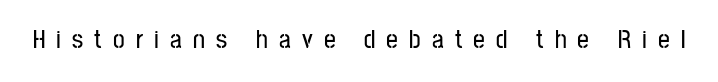
Q: Is the text italic (slanted)? A: No, it is upright.
Q: Is the text underlined? A: No.
Q: Is the spacing between letters normal or unusually wide? A: Unusually wide.
